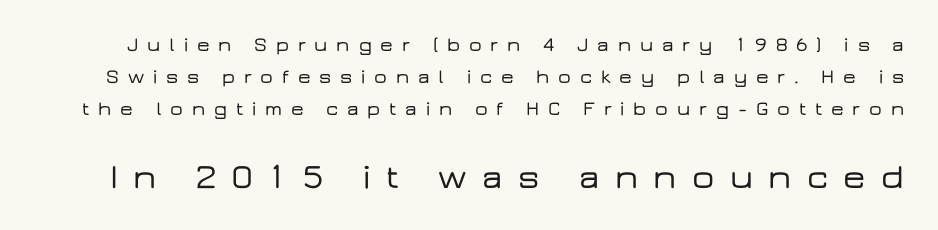
Q: Is the text italic (slanted)? A: No, it is upright.
Q: Is the typeface a serif or a sans-serif typeface? A: Sans-serif.
Q: Is the text underlined? A: No.
Q: Is the spacing between letters normal or unusually wide? A: Unusually wide.
Q: Is the spacing between lines tight, normal or loose? A: Normal.
Q: Which block of text is set in a larger size, the first (top) or the second (bottom)? A: The second (bottom) one.
Q: Width (condensed, normal, or wide)? A: Wide.
Q: Stroke contrast? A: Low.
Q: x-height? A: Medium.
Q: Monospaced? A: No.
